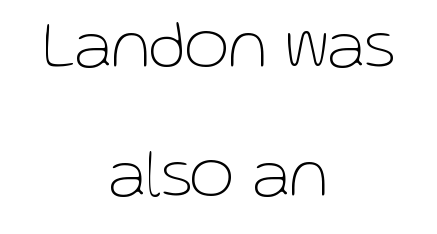
The passage shown is typed in a proportional face where columns would drift. Leftover space on each line is divided equally before and after the words. The passage shown has conventional tracking throughout. Stems here are at most as thick as an everyday book face. Posture: vertical. The text was rendered using a sans face with plain stroke endings.
